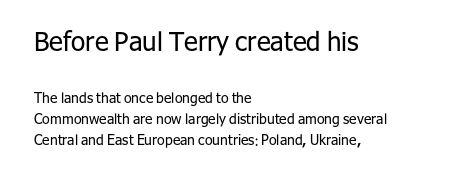
{"italic": "no", "bold": "no", "underline": "no", "align": "left", "line_spacing": "normal", "line_spacing_ratio": 1.48, "letter_spacing": "normal", "letter_spacing_em": 0.0, "larger_block": "first", "size_ratio": 1.86, "glyph_px": 26}
